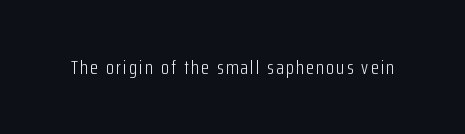
Q: Is the text bold? A: No.
Q: Is the text italic (slanted)? A: No, it is upright.
Q: Is the text underlined? A: No.
